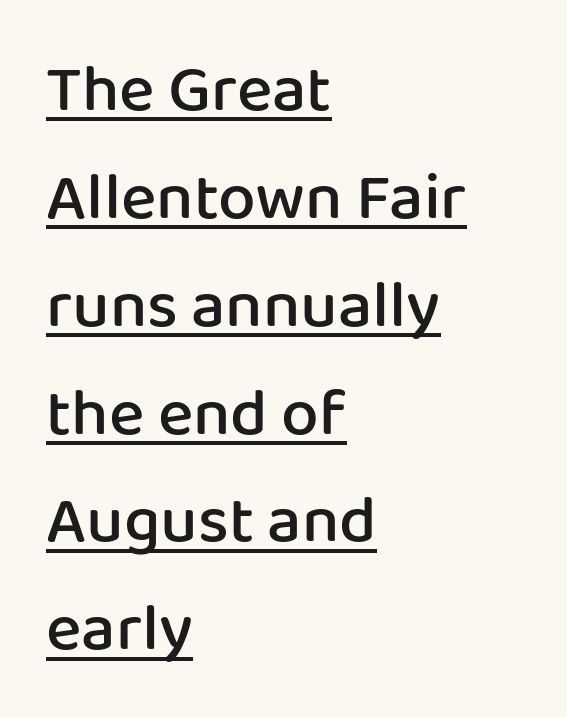
{"serif": "no", "italic": "no", "bold": "semi", "weight": "semibold", "width": "normal", "stroke_contrast": "low", "x_height": "medium", "monospaced": "no", "underline": "yes", "align": "left", "line_spacing": "normal", "line_spacing_ratio": 1.61, "letter_spacing": "normal", "letter_spacing_em": 0.0, "glyph_px": 67}
